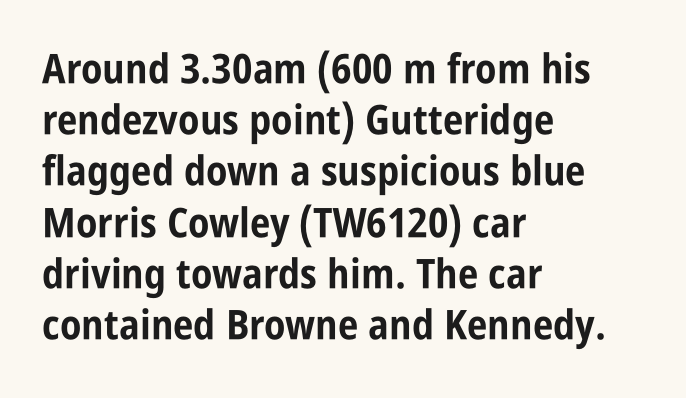
Characters follow at the spacing the type designer built in. Note: no serifs on the glyphs. These lines stack with their left ends in a neat column. The gap between lines stays unmarked.
